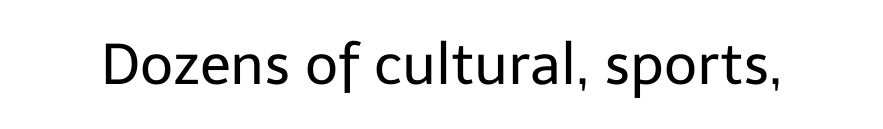
{"serif": "no", "italic": "no", "bold": "no", "weight": "regular", "width": "normal", "stroke_contrast": "low", "x_height": "medium", "monospaced": "no", "underline": "no", "letter_spacing": "normal", "letter_spacing_em": 0.0, "glyph_px": 57}
